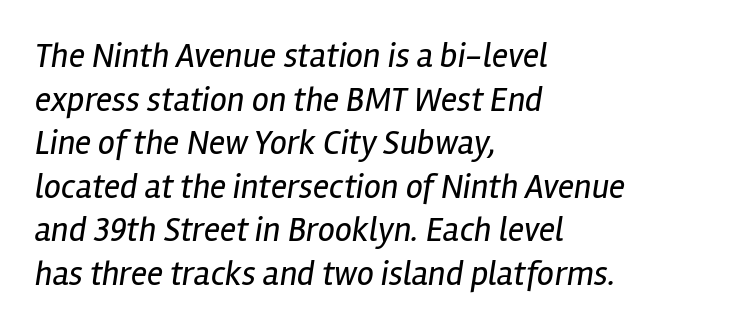
{"italic": "yes", "lean": "right", "slant_degrees": 12, "bold": "no", "weight": "regular", "width": "condensed", "stroke_contrast": "low", "x_height": "medium", "monospaced": "no", "underline": "no", "align": "left", "line_spacing": "normal", "line_spacing_ratio": 1.28, "letter_spacing": "normal", "letter_spacing_em": 0.0, "glyph_px": 34}
